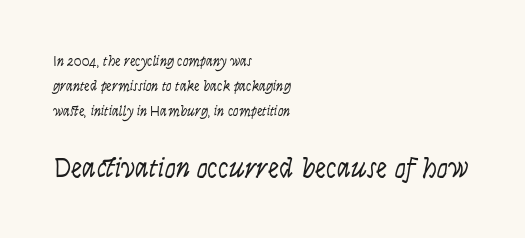
The image shows 28 px light, condensed sans-serif type; set left-aligned, line spacing 1.8x, normal letter spacing, not underlined; the second (bottom) block is 2.0x larger; low stroke contrast and a large x-height.
